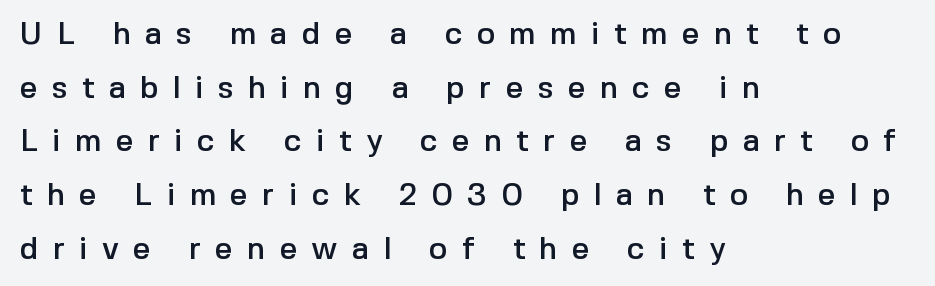
Observe the wide spacing: letters keep a clear distance from each other. No feet cap the strokes, marking this as sans-serif type. Note the varied advance widths — an 'i' is clearly narrower than an 'm'. Nobody drew a line under any word here. Is there any slant? The stems are plumb. The compositor pushed each line to the left boundary.
